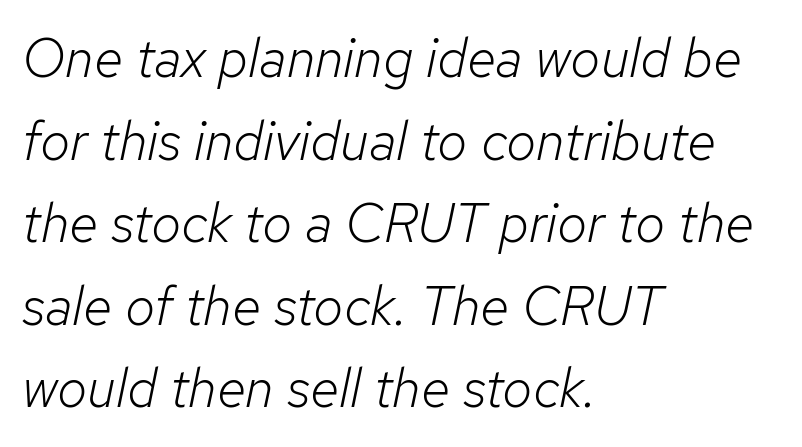
Q: Is the text bold? A: No.
Q: Is the text italic (slanted)? A: Yes, it leans right by about 12 degrees.
Q: Is the text underlined? A: No.
Q: How is the paragraph aligned? A: Left-aligned.
Q: Is the spacing between letters normal or unusually wide? A: Normal.
Q: Is the spacing between lines tight, normal or loose? A: Normal.
Q: Width (condensed, normal, or wide)? A: Normal.
Q: Stroke contrast? A: Low.
Q: x-height? A: Medium.
Q: Monospaced? A: No.
